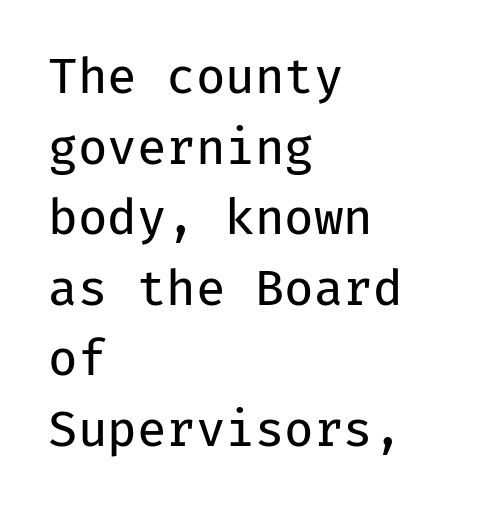
Q: Is the text bold? A: No.
Q: Is the text italic (slanted)? A: No, it is upright.
Q: Is the typeface a serif or a sans-serif typeface? A: Sans-serif.
Q: Is the text underlined? A: No.
Q: How is the paragraph aligned? A: Left-aligned.
Q: Is the spacing between letters normal or unusually wide? A: Normal.
Q: Is the spacing between lines tight, normal or loose? A: Normal.
Q: Width (condensed, normal, or wide)? A: Normal.
Q: Stroke contrast? A: Low.
Q: x-height? A: Medium.
Q: Monospaced? A: Yes.
